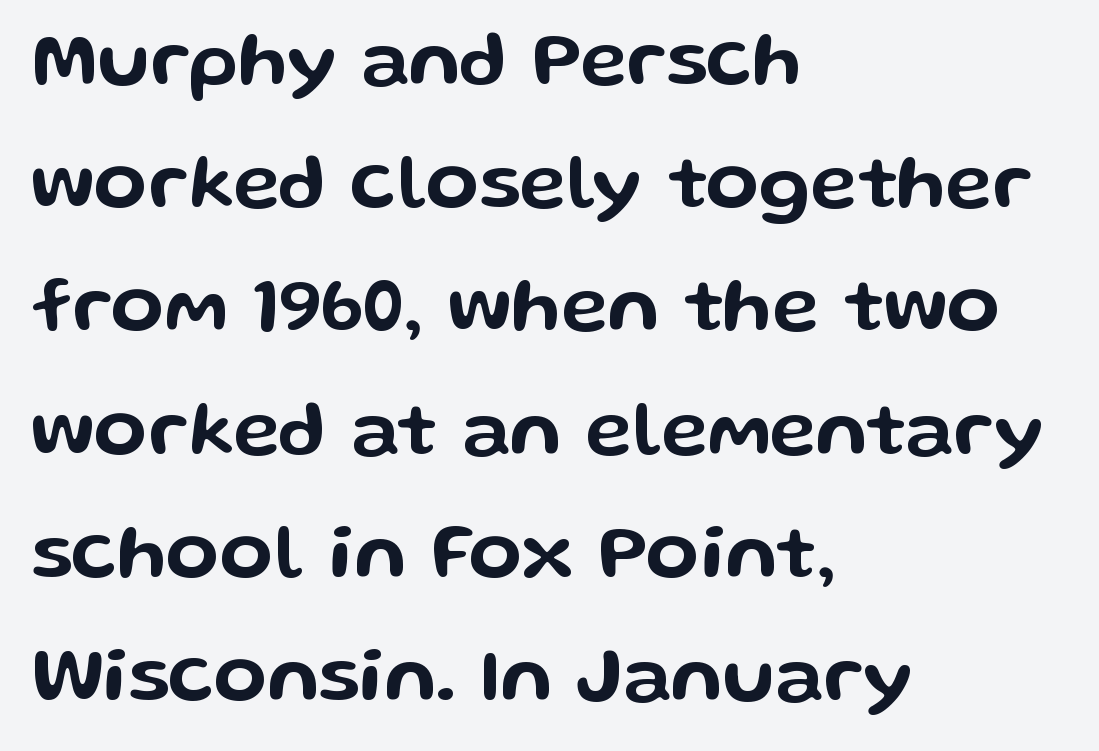
{"serif": "no", "italic": "no", "width": "wide", "stroke_contrast": "low", "x_height": "medium", "monospaced": "no", "underline": "no", "align": "left", "line_spacing": "normal", "line_spacing_ratio": 1.58, "letter_spacing": "normal", "letter_spacing_em": 0.0, "glyph_px": 78}
